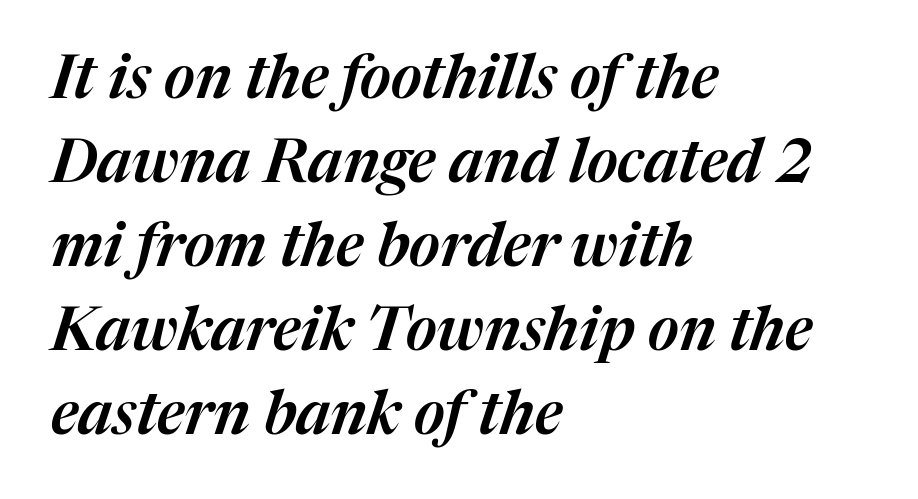
{"italic": "yes", "lean": "right", "slant_degrees": 17, "width": "normal", "stroke_contrast": "medium", "x_height": "medium", "monospaced": "no", "underline": "no", "align": "left", "line_spacing": "normal", "line_spacing_ratio": 1.4, "letter_spacing": "normal", "letter_spacing_em": 0.0, "glyph_px": 60}
